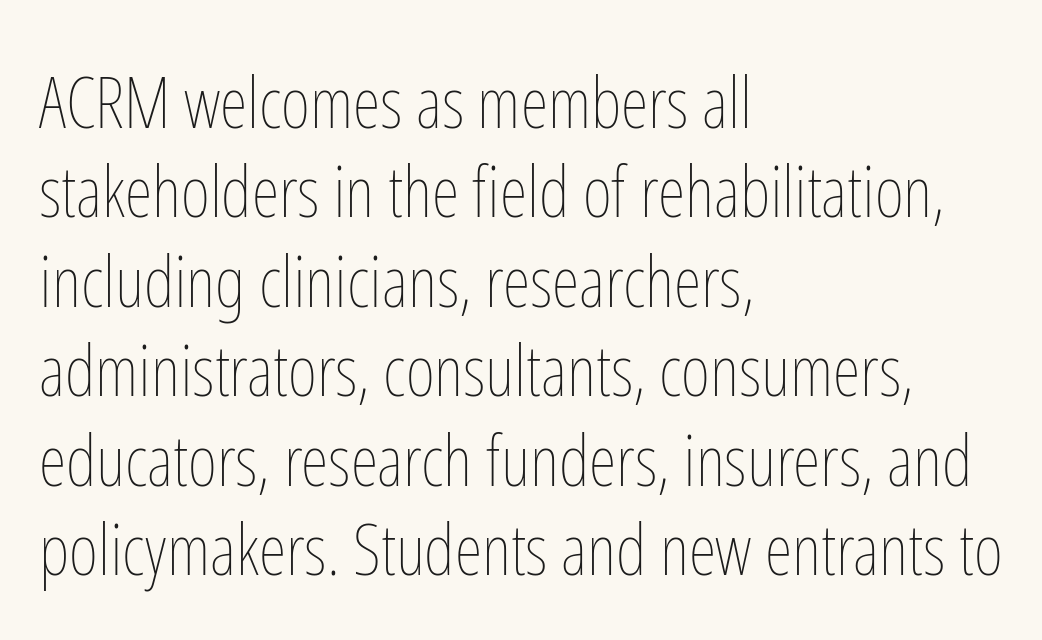
Q: Is the text bold? A: No.
Q: Is the text italic (slanted)? A: No, it is upright.
Q: Is the text underlined? A: No.
Q: How is the paragraph aligned? A: Left-aligned.
Q: Is the spacing between letters normal or unusually wide? A: Normal.
Q: Is the spacing between lines tight, normal or loose? A: Normal.
Q: Width (condensed, normal, or wide)? A: Condensed.
Q: Stroke contrast? A: Low.
Q: x-height? A: Medium.
Q: Monospaced? A: No.
